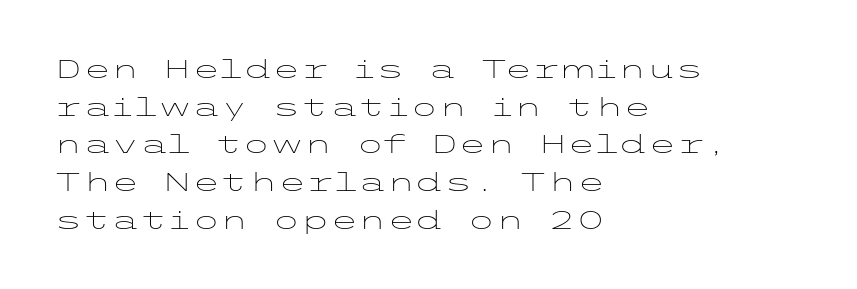
{"italic": "no", "bold": "no", "underline": "no", "align": "left", "line_spacing": "normal", "line_spacing_ratio": 1.45, "letter_spacing": "normal", "letter_spacing_em": 0.0, "glyph_px": 26}
